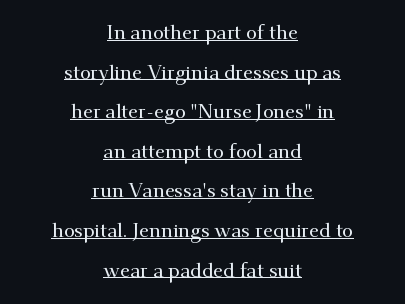
{"italic": "no", "underline": "yes", "align": "center", "line_spacing": "loose", "line_spacing_ratio": 1.98, "letter_spacing": "normal", "letter_spacing_em": 0.0, "glyph_px": 20}
